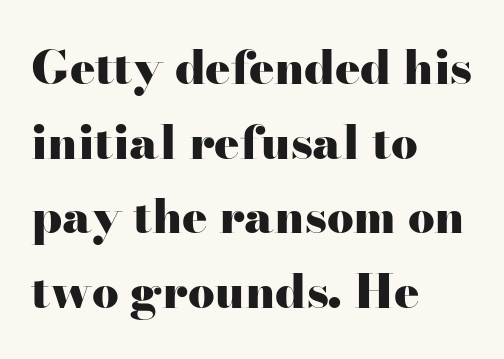
{"serif": "yes", "italic": "no", "bold": "yes", "weight": "heavy", "width": "wide", "stroke_contrast": "high", "x_height": "small", "monospaced": "no", "underline": "no", "align": "left", "line_spacing": "normal", "line_spacing_ratio": 1.59, "letter_spacing": "normal", "letter_spacing_em": 0.0, "glyph_px": 47}
